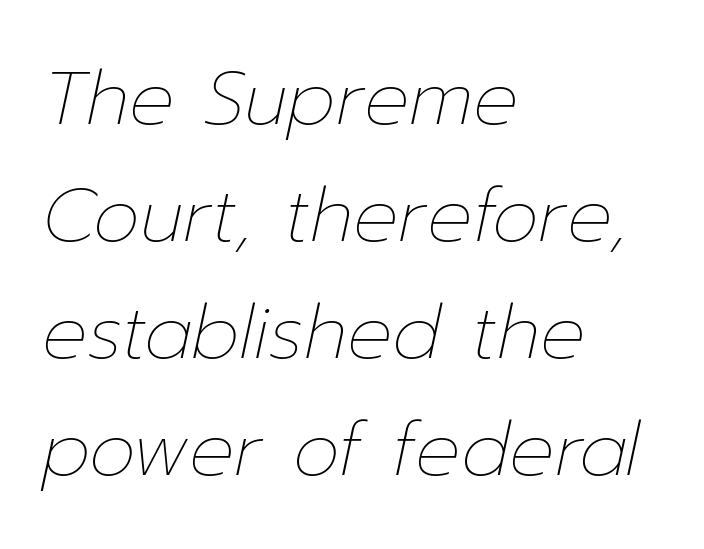
{"italic": "yes", "lean": "right", "slant_degrees": 12, "bold": "no", "weight": "thin", "width": "normal", "stroke_contrast": "low", "x_height": "medium", "monospaced": "no", "underline": "no", "align": "left", "line_spacing": "normal", "line_spacing_ratio": 1.56, "letter_spacing": "normal", "letter_spacing_em": 0.0, "glyph_px": 75}
